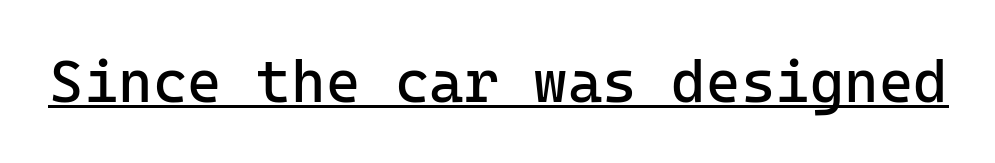
Check the space under the baseline: a stroke is drawn there. The type family on display is of the sans-serif kind. The letters stand straight up with perfectly vertical stems. Counters stay open thanks to moderate or lighter strokes. Default kerning and tracking; the words read as compact shapes.
